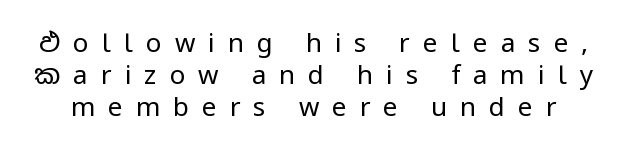
{"italic": "no", "bold": "no", "underline": "no", "line_spacing_ratio": 1.24, "letter_spacing": "wide", "letter_spacing_em": 0.5, "glyph_px": 26}
